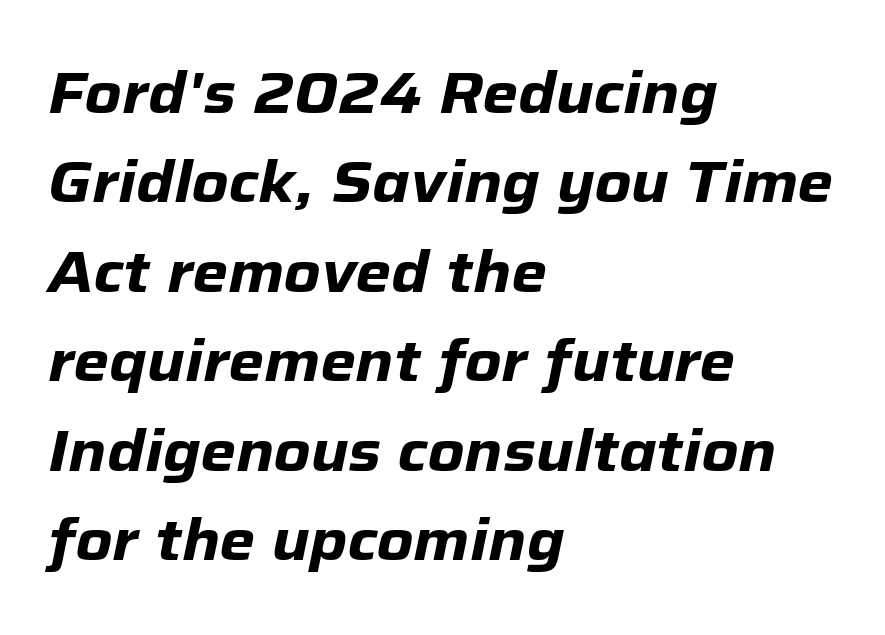
{"italic": "yes", "lean": "right", "slant_degrees": 12, "bold": "yes", "weight": "heavy", "width": "normal", "stroke_contrast": "low", "x_height": "medium", "monospaced": "no", "underline": "no", "align": "left", "line_spacing": "normal", "line_spacing_ratio": 1.57, "letter_spacing": "normal", "letter_spacing_em": 0.0, "glyph_px": 57}
